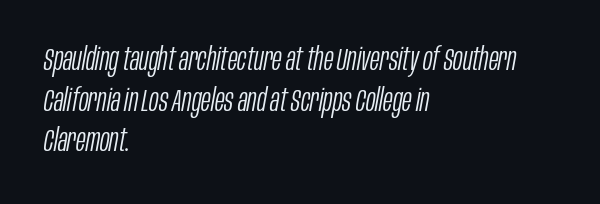
No word sits above an underline. Compared with ordinary roman type, these characters are visibly tilted. The weight tops out at a normal text grade. You could not count columns in this text — the font is proportionally spaced. Whoever set this chose a conventional vertical rhythm.
